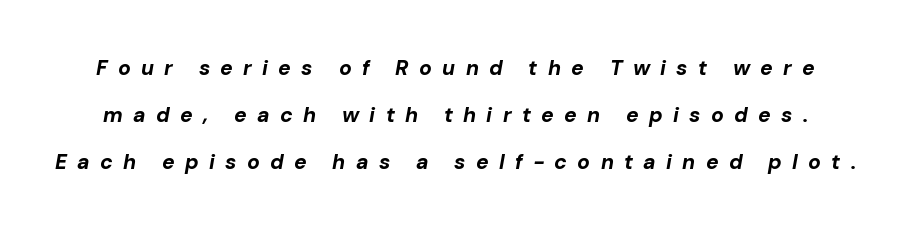
{"italic": "yes", "lean": "right", "slant_degrees": 10, "bold": "yes", "underline": "no", "line_spacing": "loose", "line_spacing_ratio": 2.24, "letter_spacing": "wide", "letter_spacing_em": 0.49, "glyph_px": 21}
